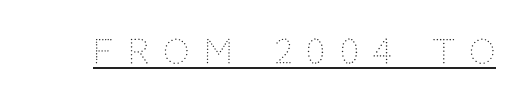
{"serif": "no", "italic": "no", "bold": "no", "weight": "light", "width": "normal", "stroke_contrast": "low", "x_height": "large", "monospaced": "no", "underline": "yes", "letter_spacing": "wide", "letter_spacing_em": 0.44, "glyph_px": 33}
